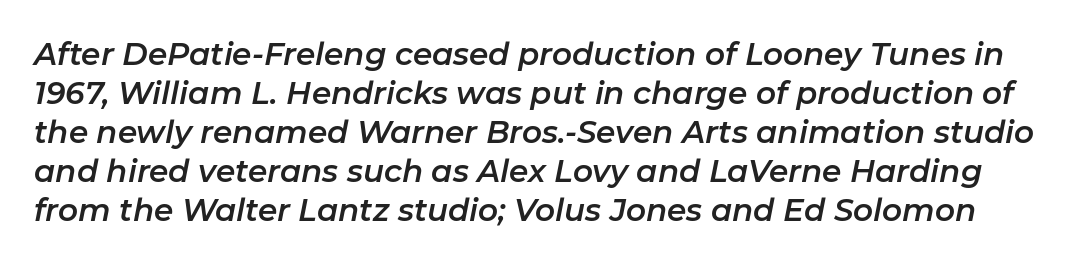
The image shows 31 px text type, italic (leaning right); set normal line spacing (1.26x), normal letter spacing, not underlined; low stroke contrast and a medium x-height.
